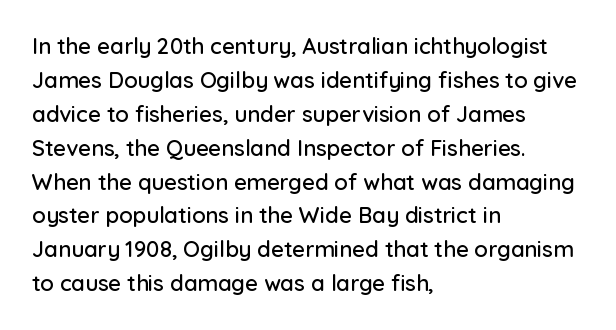
The image shows 22 px text type, upright; set left-aligned, normal line spacing (1.54x), normal letter spacing, not underlined.
